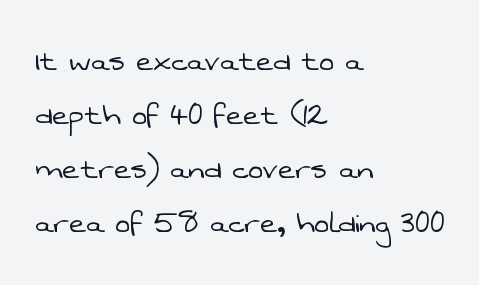
The image shows 36 px light sans-serif type; set left-aligned, normal line spacing (1.5x), normal letter spacing, not underlined; low stroke contrast and a medium x-height.
